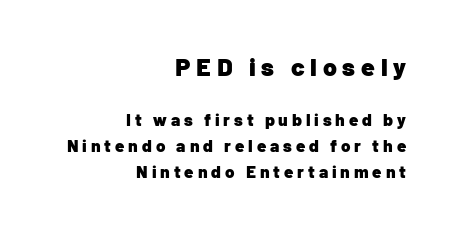
The image shows 25 px bold type, upright; set right-aligned, normal line spacing (1.52x), unusually wide letter spacing (+0.23 em), not underlined; the first (top) block is 1.47x larger.
